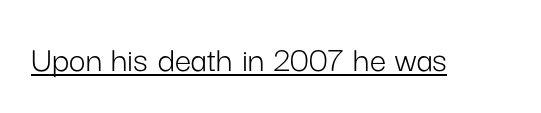
The image shows 37 px light sans-serif type, upright; set normal letter spacing, underlined; low stroke contrast and a medium x-height.
